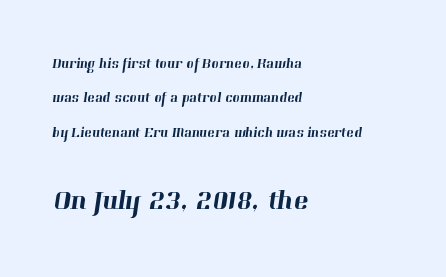
Type without underlining. The letters advance in unequal steps, a hallmark of proportional type. The emphasis by scale lands on block number two, below. Observe the serifs anchoring each vertical stroke in this sample.
